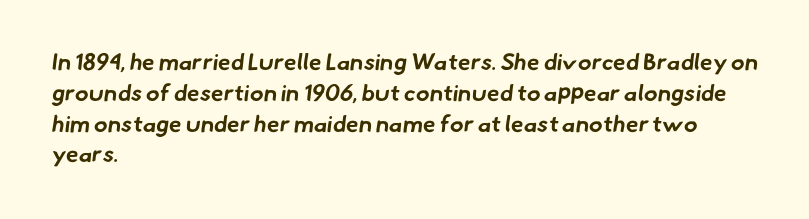
The image shows 23 px bold type; set left-aligned, normal line spacing (1.34x), normal letter spacing, not underlined.
